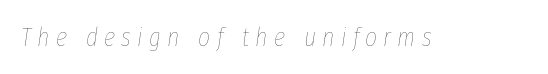
Q: Is the text bold? A: No.
Q: Is the text italic (slanted)? A: Yes, it leans right by about 8 degrees.
Q: Is the text underlined? A: No.
Q: Is the spacing between letters normal or unusually wide? A: Unusually wide.
